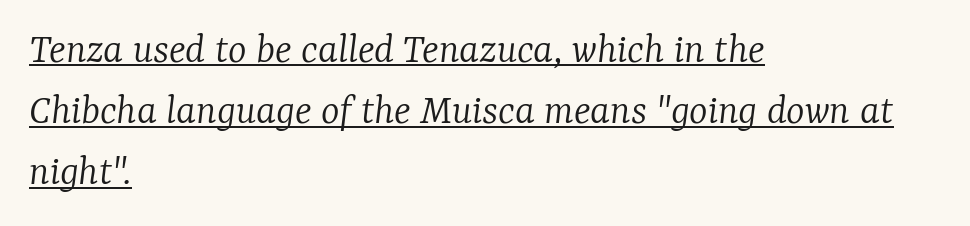
{"serif": "yes", "italic": "yes", "lean": "right", "slant_degrees": 7, "bold": "no", "weight": "light", "width": "normal", "stroke_contrast": "low", "x_height": "medium", "monospaced": "no", "underline": "yes", "align": "left", "line_spacing": "normal", "line_spacing_ratio": 1.39, "letter_spacing": "normal", "letter_spacing_em": 0.0, "glyph_px": 44}
